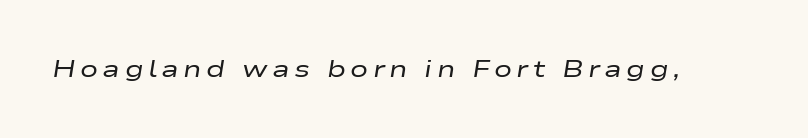
Q: Is the text bold? A: No.
Q: Is the text italic (slanted)? A: Yes, it leans right by about 9 degrees.
Q: Is the text underlined? A: No.
